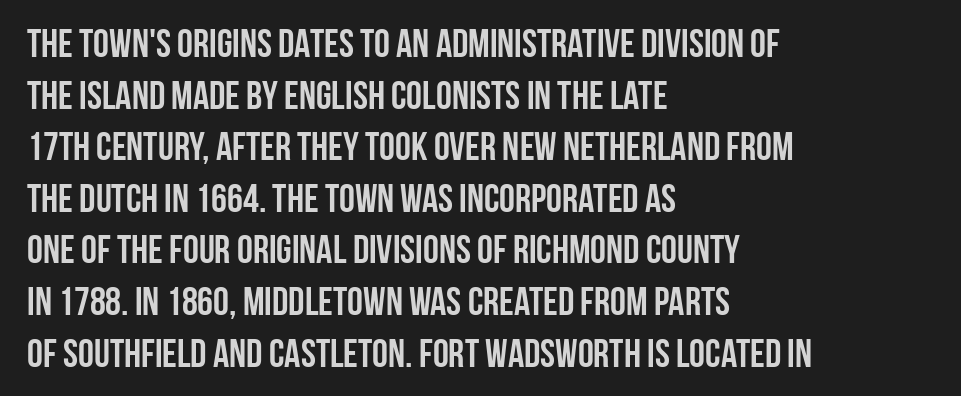
Q: Is the text bold? A: Yes.
Q: Is the text italic (slanted)? A: No, it is upright.
Q: Is the typeface a serif or a sans-serif typeface? A: Sans-serif.
Q: Is the text underlined? A: No.
Q: How is the paragraph aligned? A: Left-aligned.
Q: Is the spacing between letters normal or unusually wide? A: Normal.
Q: Is the spacing between lines tight, normal or loose? A: Normal.
Q: Width (condensed, normal, or wide)? A: Condensed.
Q: Stroke contrast? A: Low.
Q: x-height? A: Large.
Q: Monospaced? A: No.
